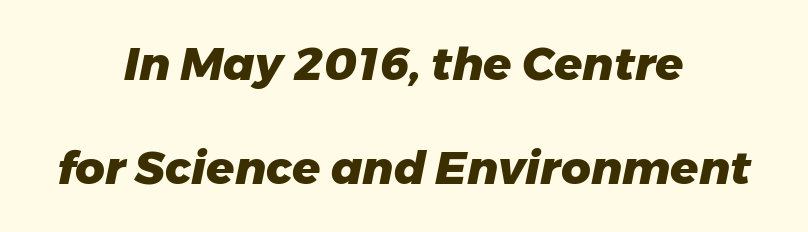
The image shows 46 px heavy type, italic (leaning right); set centered, loose line spacing (2.27x), normal letter spacing, not underlined; low stroke contrast and a medium x-height.
